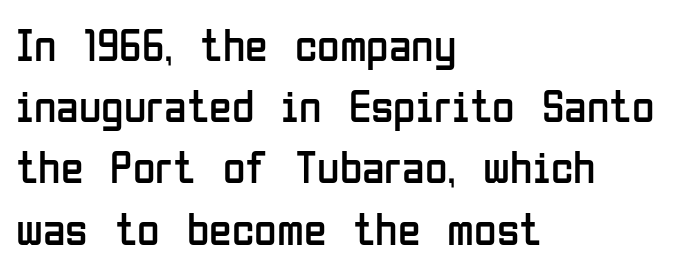
{"serif": "no", "italic": "no", "bold": "no", "weight": "regular", "width": "condensed", "stroke_contrast": "low", "x_height": "medium", "monospaced": "no", "underline": "no", "align": "left", "line_spacing": "normal", "line_spacing_ratio": 1.33, "letter_spacing": "normal", "letter_spacing_em": 0.0, "glyph_px": 46}
